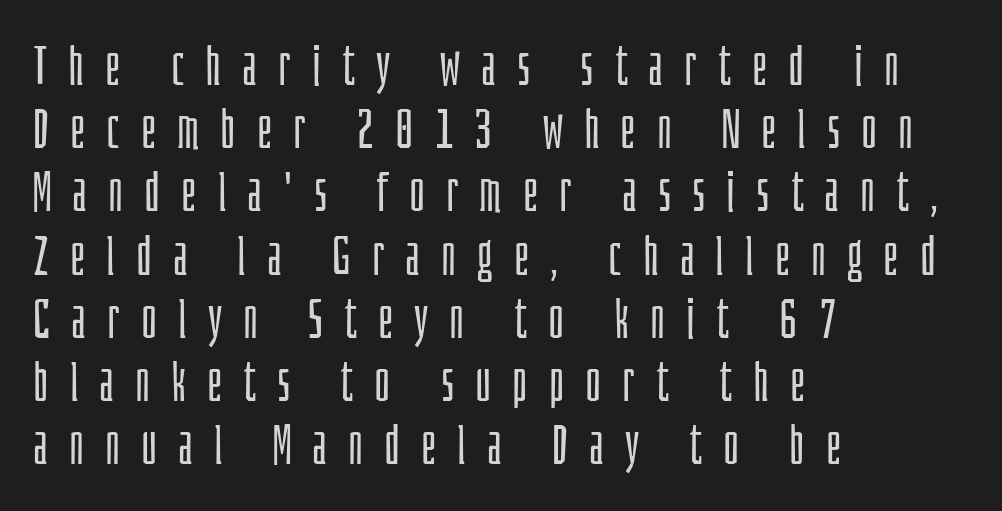
The letterforms stand isolated, each surrounded by extra space. Has an underline been added? It has not. Weight: regular or lighter. The rag falls on the right side of this text block. Italic? Not at all — the glyphs are vertical.
